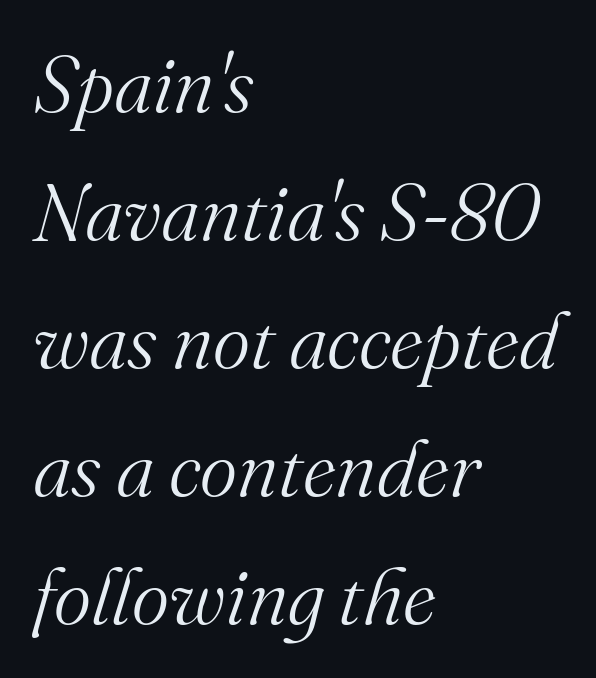
Q: Is the text bold? A: No.
Q: Is the text italic (slanted)? A: Yes, it leans right by about 16 degrees.
Q: Is the typeface a serif or a sans-serif typeface? A: Serif.
Q: Is the text underlined? A: No.
Q: How is the paragraph aligned? A: Left-aligned.
Q: Is the spacing between letters normal or unusually wide? A: Normal.
Q: Is the spacing between lines tight, normal or loose? A: Normal.
Q: Width (condensed, normal, or wide)? A: Normal.
Q: Stroke contrast? A: Medium.
Q: x-height? A: Small.
Q: Monospaced? A: No.
